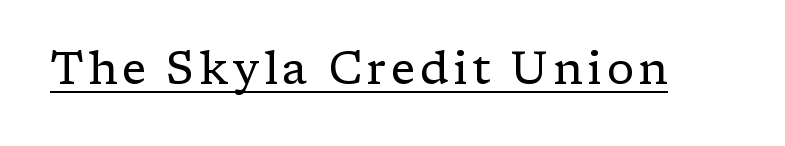
The rendering uses natural spacing where letterforms have individual widths. The typesetter has applied underlining to the passage shown. Are there feet on the stems? There are — it's a serif. The weight would be labelled regular, book, light, or lighter still. Nope, not italic — everything's standing straight.
